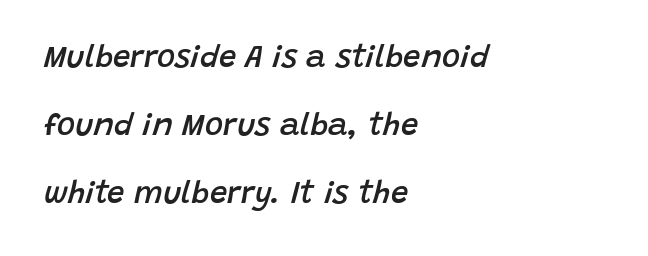
The image shows 31 px semibold type, italic (leaning right); set left-aligned, loose line spacing (2.19x), normal letter spacing, not underlined; low stroke contrast and a large x-height.
